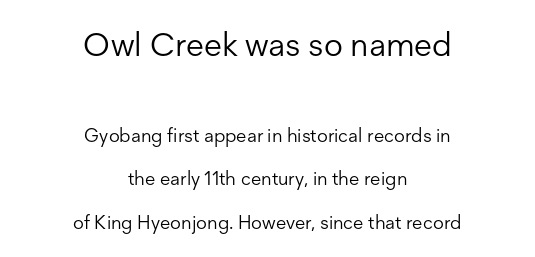
Is there much room between lines? Yes — plenty of vertical air separates them. You could call the tracking neutral — neither tight nor loose. If you folded the block vertically in half, each line would mirror itself in length. A typesetter would call this proportional, since set widths differ per character.
